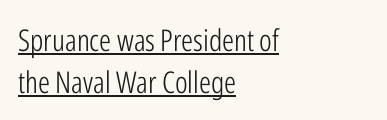
{"serif": "no", "italic": "no", "bold": "no", "weight": "light", "width": "condensed", "stroke_contrast": "low", "x_height": "medium", "monospaced": "no", "underline": "yes", "align": "left", "line_spacing": "normal", "line_spacing_ratio": 1.4, "letter_spacing": "normal", "letter_spacing_em": 0.0, "glyph_px": 30}
